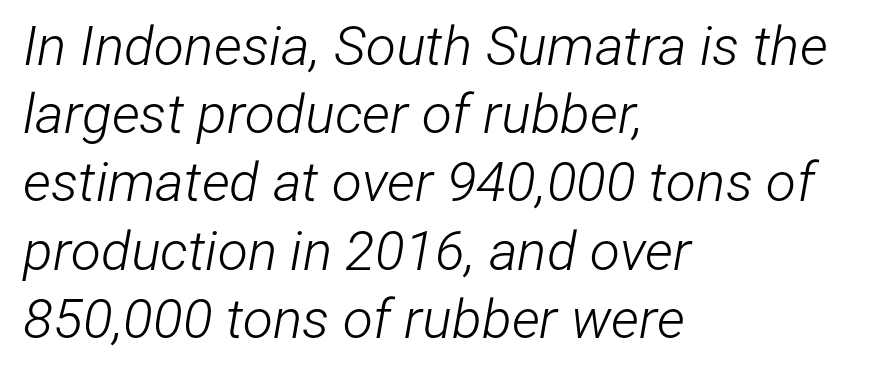
The letters look calm and open, with moderate or lighter stems. The lines in this sample share a left origin and differ only in where they stop. This rendering leaves character spacing at its baseline value. Quick note: underline off. Looks like regular typesetting: each glyph gets only the width it needs.
